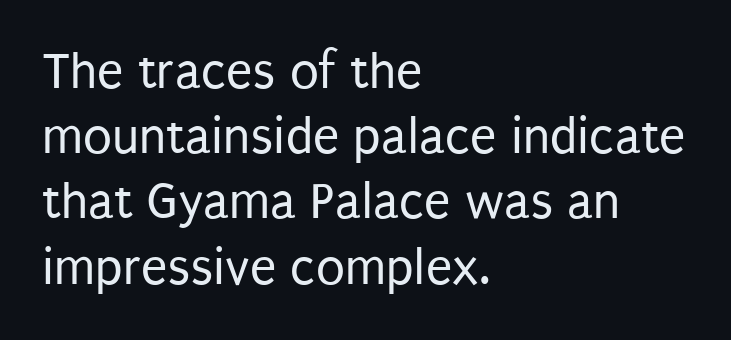
Q: Is the text bold? A: No.
Q: Is the text italic (slanted)? A: No, it is upright.
Q: Is the typeface a serif or a sans-serif typeface? A: Sans-serif.
Q: Is the text underlined? A: No.
Q: How is the paragraph aligned? A: Left-aligned.
Q: Is the spacing between letters normal or unusually wide? A: Normal.
Q: Width (condensed, normal, or wide)? A: Condensed.
Q: Stroke contrast? A: Low.
Q: x-height? A: Large.
Q: Monospaced? A: No.
